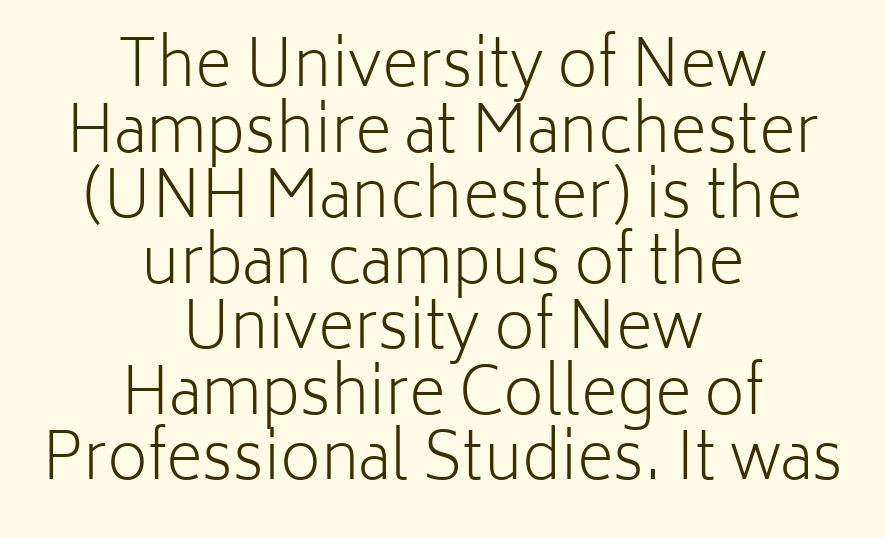
The image shows 63 px light sans-serif type, upright; set centered, tight line spacing (1.04x), normal letter spacing, not underlined; low stroke contrast and a medium x-height.
